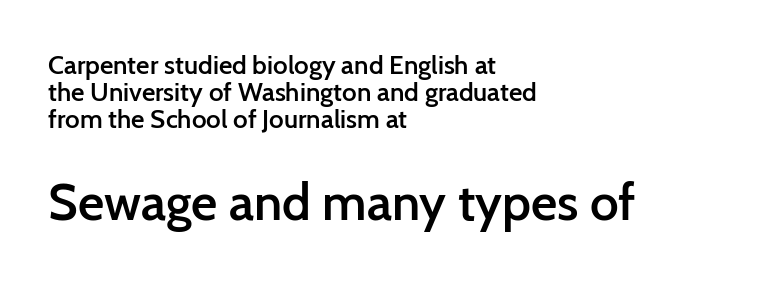
Block two is the big one; block one sits smaller above it. Varying glyph widths throughout — classic text-font behaviour. Stems and bowls a touch heavier than normal — semibold. The lettering stays uniformly vertical, giving the passage a roman look.
